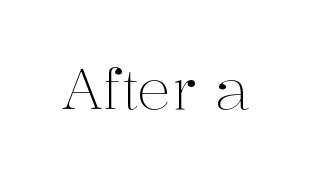
The letters carry serifs — small finishing strokes at the ends of their stems. These lines are rendered in a variable-pitch font. Beneath every word, the page is bare. Quick note: not italic, upright. The type is set solid horizontally, with unmodified tracking.
